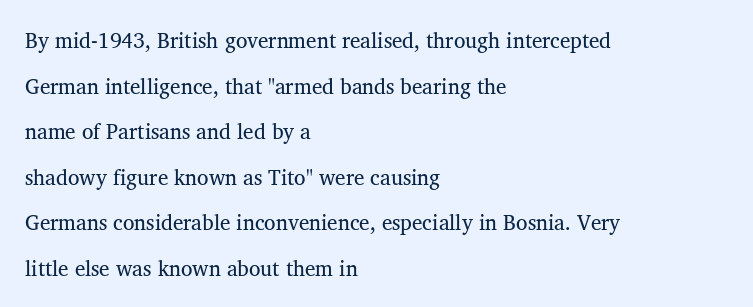
{"bold": "no", "underline": "no", "align": "left", "line_spacing": "loose", "line_spacing_ratio": 2.17, "letter_spacing": "normal", "letter_spacing_em": 0.0, "glyph_px": 21}
